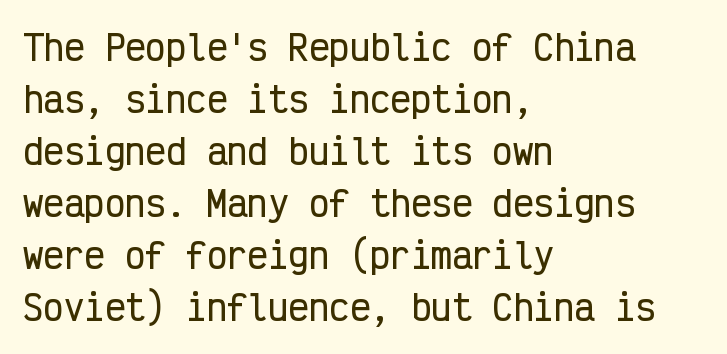
Characters remain perfectly vertical along every line. Leading: standard. Nothing sits at the stroke ends, so this counts as sans-serif. Glyph-to-glyph distance matches everyday printed text.
